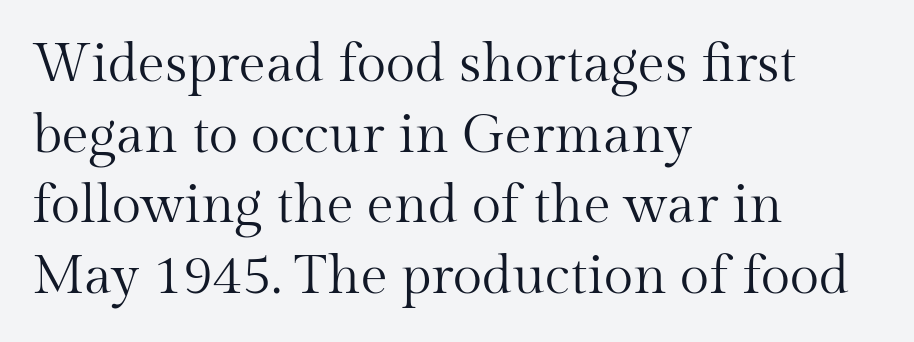
{"serif": "yes", "italic": "no", "bold": "no", "weight": "regular", "width": "normal", "stroke_contrast": "medium", "x_height": "medium", "monospaced": "no", "underline": "no", "align": "left", "line_spacing": "normal", "line_spacing_ratio": 1.31, "letter_spacing": "normal", "letter_spacing_em": 0.0, "glyph_px": 54}
